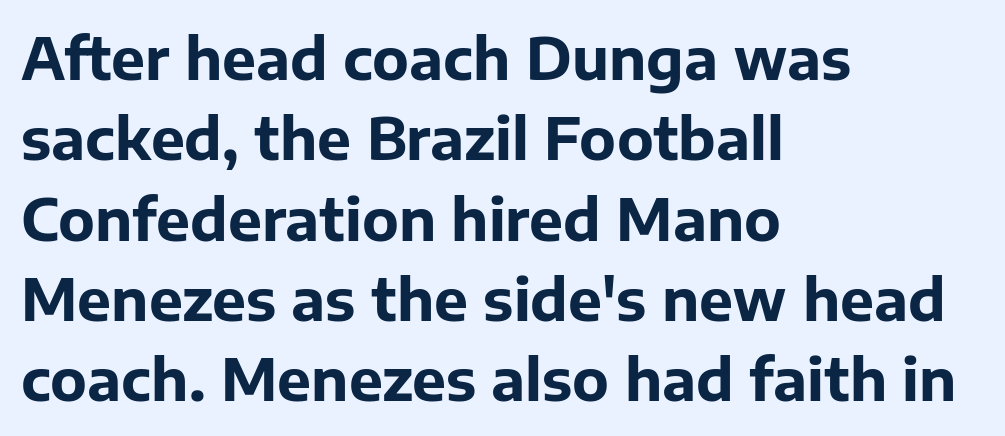
{"serif": "no", "italic": "no", "bold": "yes", "weight": "bold", "width": "normal", "stroke_contrast": "low", "x_height": "medium", "monospaced": "no", "underline": "no", "align": "left", "line_spacing": "normal", "line_spacing_ratio": 1.41, "letter_spacing": "normal", "letter_spacing_em": 0.0, "glyph_px": 57}
